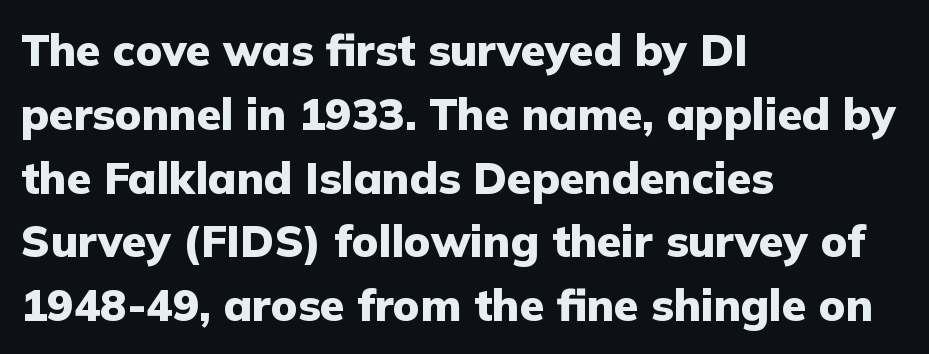
Q: Is the text bold? A: Yes.
Q: Is the text italic (slanted)? A: No, it is upright.
Q: Is the typeface a serif or a sans-serif typeface? A: Sans-serif.
Q: Is the text underlined? A: No.
Q: How is the paragraph aligned? A: Left-aligned.
Q: Is the spacing between letters normal or unusually wide? A: Normal.
Q: Is the spacing between lines tight, normal or loose? A: Normal.
Q: Width (condensed, normal, or wide)? A: Normal.
Q: Stroke contrast? A: Low.
Q: x-height? A: Medium.
Q: Monospaced? A: No.
